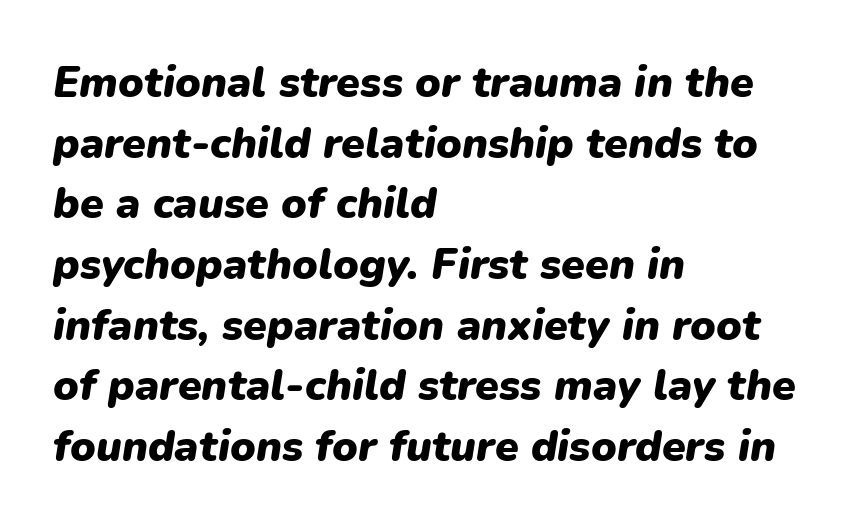
The image shows 43 px heavy type, italic (leaning right); set left-aligned, normal line spacing (1.41x), normal letter spacing, not underlined; low stroke contrast and a medium x-height.
